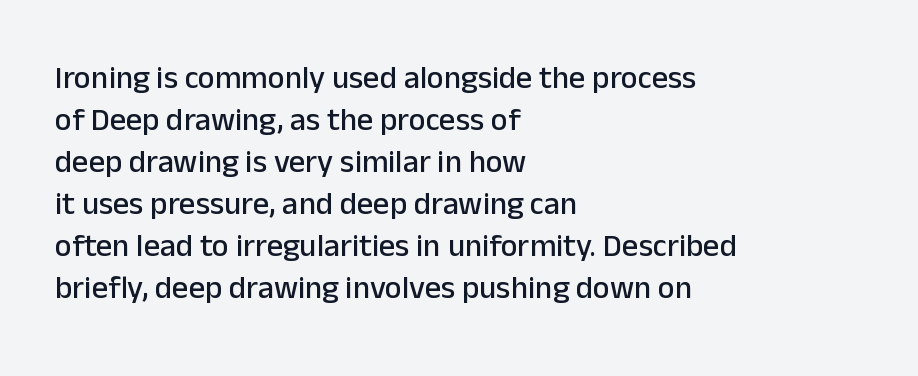
The designer left line spacing at the default. Every character sits straight up, as roman type does. Serif or sans? Sans — the stroke terminals are bare. Underlining? Definitely not there. Nothing unusual about the tracking: characters are spaced as the font intends.
